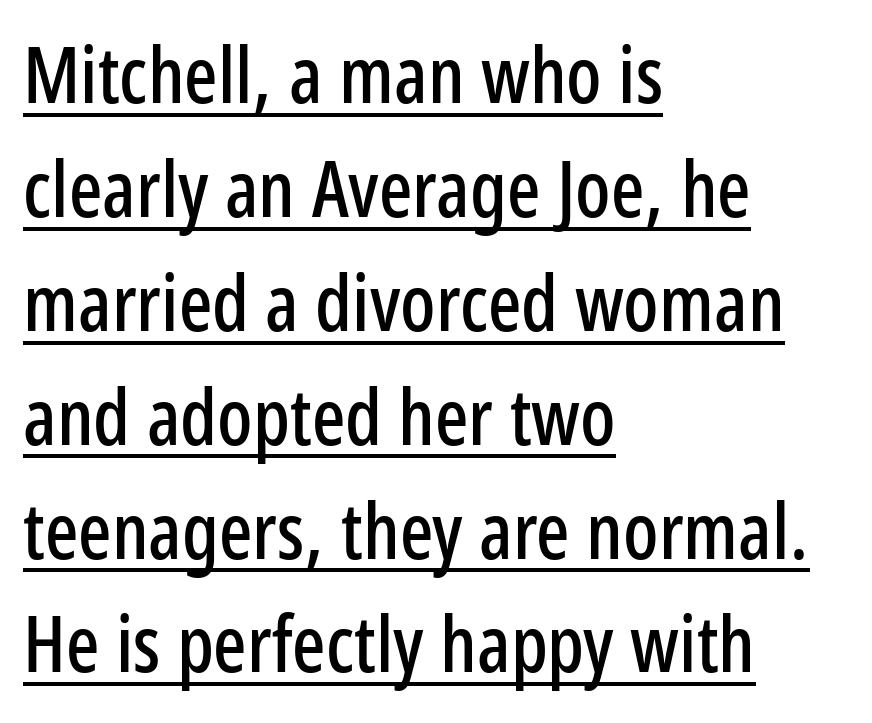
{"serif": "no", "italic": "no", "width": "condensed", "stroke_contrast": "low", "x_height": "medium", "monospaced": "no", "underline": "yes", "align": "left", "line_spacing": "normal", "line_spacing_ratio": 1.46, "letter_spacing": "normal", "letter_spacing_em": 0.0, "glyph_px": 78}
